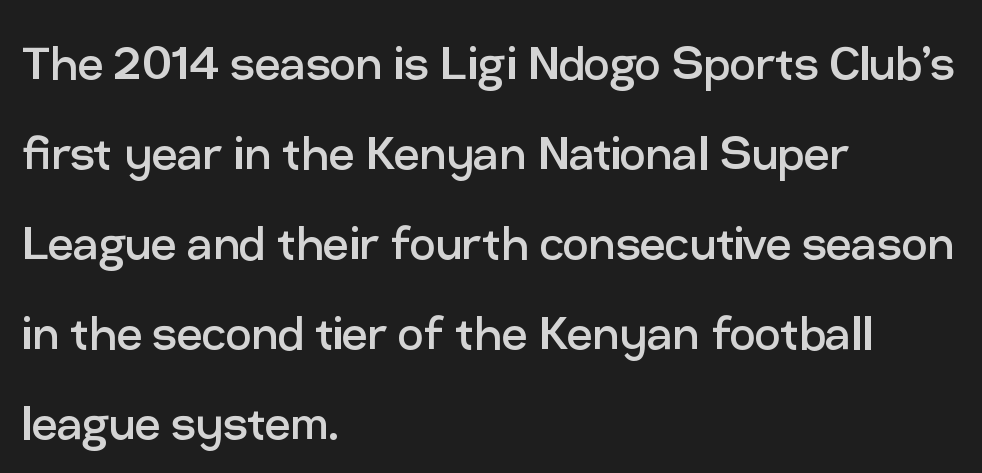
Q: Is the text bold? A: No.
Q: Is the text italic (slanted)? A: No, it is upright.
Q: Is the typeface a serif or a sans-serif typeface? A: Sans-serif.
Q: Is the text underlined? A: No.
Q: How is the paragraph aligned? A: Left-aligned.
Q: Is the spacing between letters normal or unusually wide? A: Normal.
Q: Is the spacing between lines tight, normal or loose? A: Normal.
Q: Width (condensed, normal, or wide)? A: Normal.
Q: Stroke contrast? A: Low.
Q: x-height? A: Medium.
Q: Monospaced? A: No.
